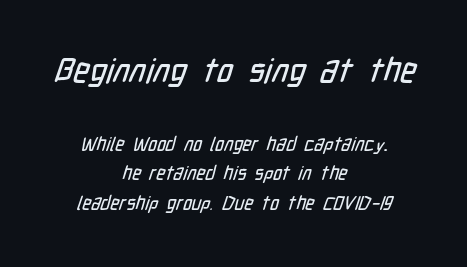
Q: Is the typeface a serif or a sans-serif typeface? A: Sans-serif.
Q: Is the text underlined? A: No.
Q: How is the paragraph aligned? A: Centered.
Q: Is the spacing between letters normal or unusually wide? A: Normal.
Q: Is the spacing between lines tight, normal or loose? A: Normal.
Q: Which block of text is set in a larger size, the first (top) or the second (bottom)? A: The first (top) one.
Q: Width (condensed, normal, or wide)? A: Condensed.
Q: Stroke contrast? A: Low.
Q: x-height? A: Medium.
Q: Monospaced? A: No.
